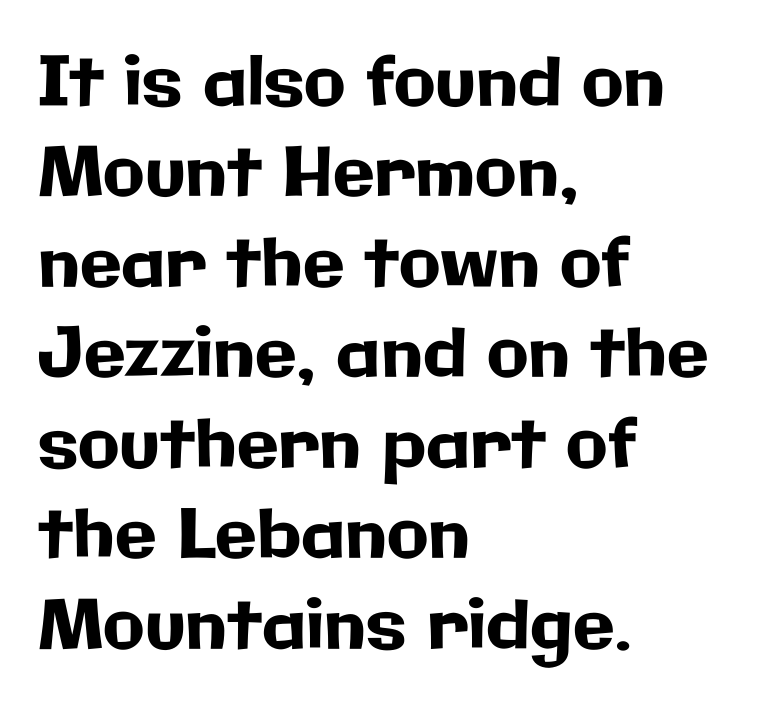
The image shows 68 px sans-serif type, upright; set left-aligned, normal line spacing (1.33x), normal letter spacing, not underlined; low stroke contrast and a medium x-height.
